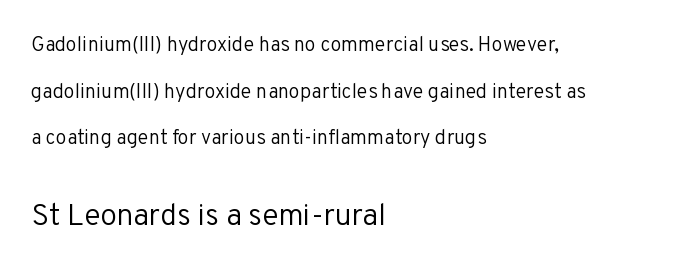
Q: Is the text bold? A: No.
Q: Is the text italic (slanted)? A: No, it is upright.
Q: Is the typeface a serif or a sans-serif typeface? A: Sans-serif.
Q: Is the text underlined? A: No.
Q: How is the paragraph aligned? A: Left-aligned.
Q: Is the spacing between letters normal or unusually wide? A: Normal.
Q: Is the spacing between lines tight, normal or loose? A: Loose.
Q: Which block of text is set in a larger size, the first (top) or the second (bottom)? A: The second (bottom) one.
Q: Width (condensed, normal, or wide)? A: Normal.
Q: Stroke contrast? A: Low.
Q: x-height? A: Medium.
Q: Monospaced? A: No.
